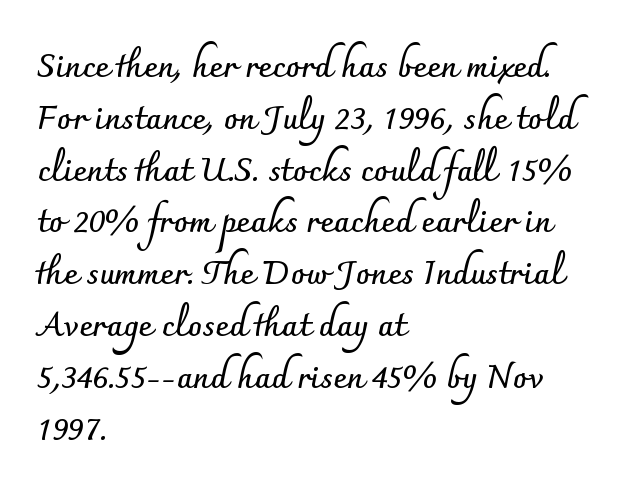
Q: Is the text bold? A: Yes.
Q: Is the text italic (slanted)? A: Yes.
Q: Is the typeface a serif or a sans-serif typeface? A: Sans-serif.
Q: Is the text underlined? A: No.
Q: How is the paragraph aligned? A: Left-aligned.
Q: Is the spacing between letters normal or unusually wide? A: Normal.
Q: Is the spacing between lines tight, normal or loose? A: Normal.
Q: Width (condensed, normal, or wide)? A: Normal.
Q: Stroke contrast? A: Low.
Q: x-height? A: Small.
Q: Monospaced? A: No.
